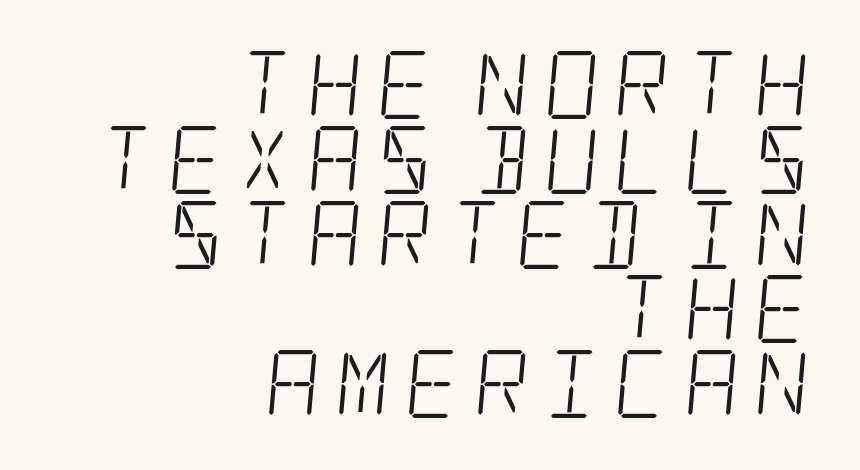
The type family on display is of the serif kind. No word sits above an underline. Horizontal alignment here is rightward, an uncommon choice for prose. Heaviness? Minimal to ordinary, like unemphasized prose. These lines have a slow, spaced-out rhythm from letter to letter.
